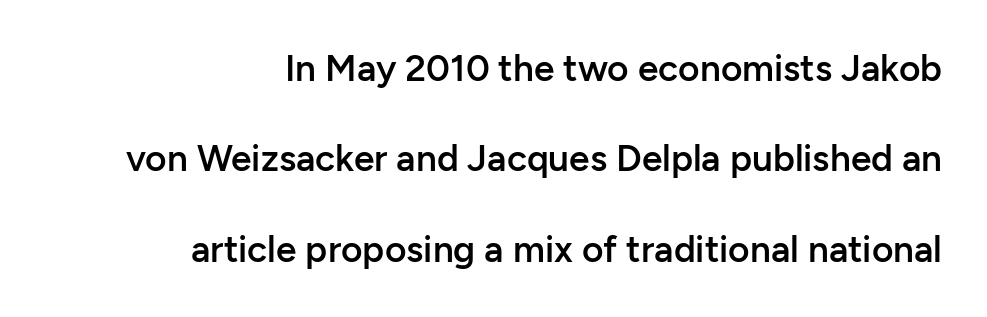
The image shows 37 px semibold sans-serif type, upright; set right-aligned, loose line spacing (2.44x), normal letter spacing, not underlined; low stroke contrast and a medium x-height.
